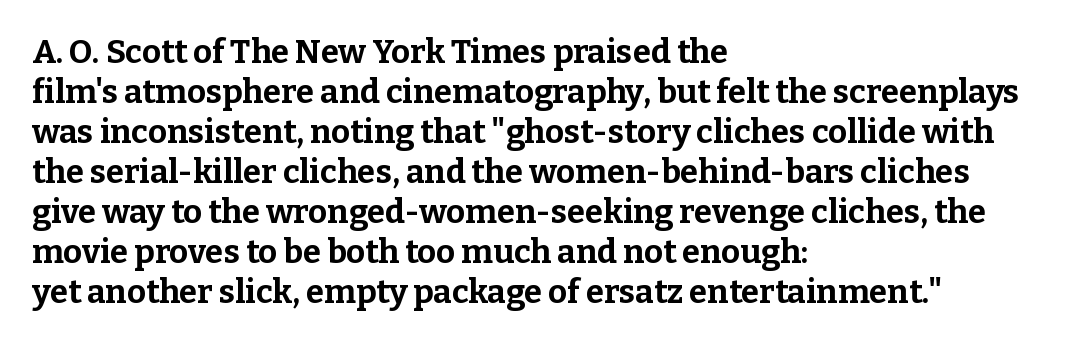
The image shows 33 px bold serif type, upright; set left-aligned, line spacing 1.21x, normal letter spacing, not underlined; low stroke contrast and a medium x-height.
